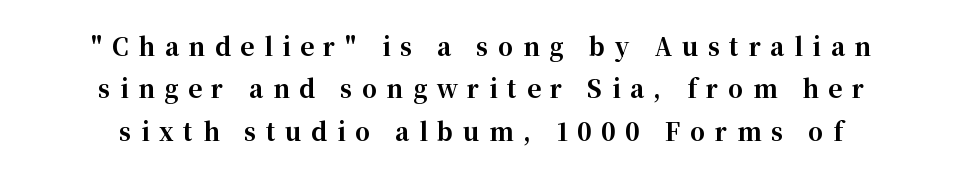
The text block is weighted toward neither margin, spreading evenly from the middle. Decoration check: the copy has no underline. Typesetter's note: full bold, strokes at maximum text heaviness. This is the regular roman posture of the typeface. The gaps between neighbouring characters are conspicuously large.
